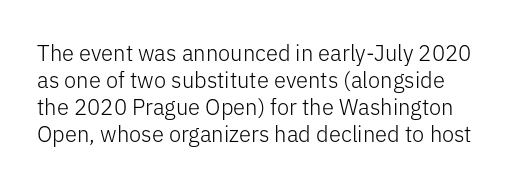
Q: Is the text bold? A: No.
Q: Is the text italic (slanted)? A: No, it is upright.
Q: Is the text underlined? A: No.
Q: Is the spacing between letters normal or unusually wide? A: Normal.
